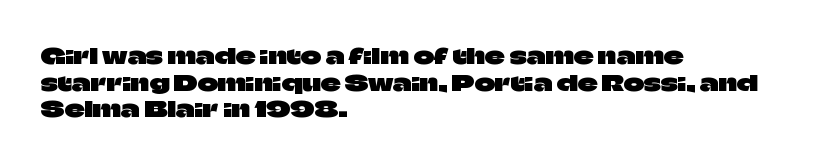
A student would call this left alignment; a typographer would say flush left, rag right. Nobody touched the tracking dial on this one. Tall strokes in this sample are plumb rather than angled. Descenders are the only things crossing below the line.
